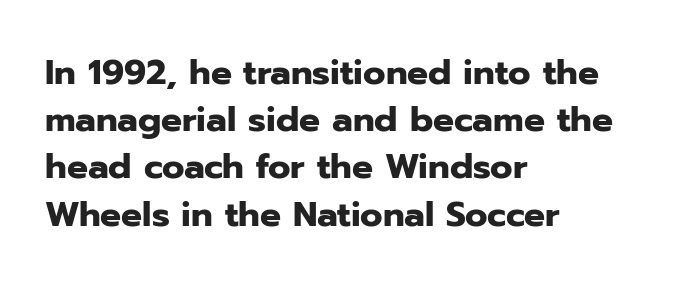
The image shows 35 px heavy sans-serif type, upright; set left-aligned, normal line spacing (1.35x), normal letter spacing, not underlined; low stroke contrast and a medium x-height.
